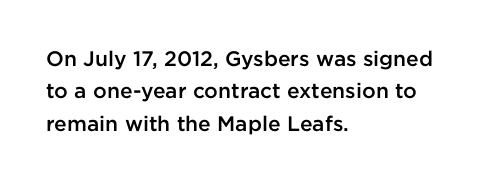
{"italic": "no", "bold": "semi", "underline": "no", "align": "left", "line_spacing": "normal", "line_spacing_ratio": 1.54, "letter_spacing": "normal", "letter_spacing_em": 0.0, "glyph_px": 21}
